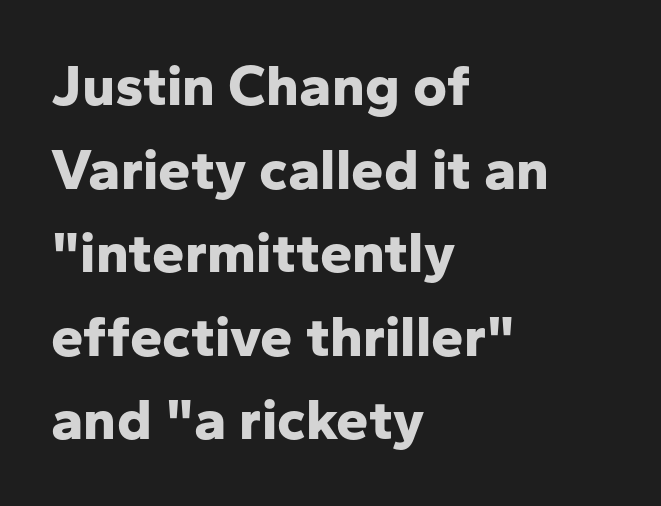
Q: Is the text bold? A: Yes.
Q: Is the text italic (slanted)? A: No, it is upright.
Q: Is the typeface a serif or a sans-serif typeface? A: Sans-serif.
Q: Is the text underlined? A: No.
Q: How is the paragraph aligned? A: Left-aligned.
Q: Is the spacing between letters normal or unusually wide? A: Normal.
Q: Is the spacing between lines tight, normal or loose? A: Normal.
Q: Width (condensed, normal, or wide)? A: Normal.
Q: Stroke contrast? A: Low.
Q: x-height? A: Medium.
Q: Monospaced? A: No.
